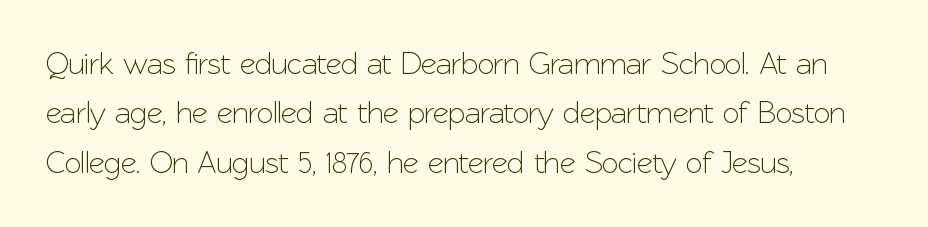
{"serif": "no", "italic": "no", "width": "normal", "stroke_contrast": "low", "x_height": "medium", "monospaced": "no", "underline": "no", "align": "left", "line_spacing": "normal", "line_spacing_ratio": 1.59, "letter_spacing": "normal", "letter_spacing_em": 0.0, "glyph_px": 31}
